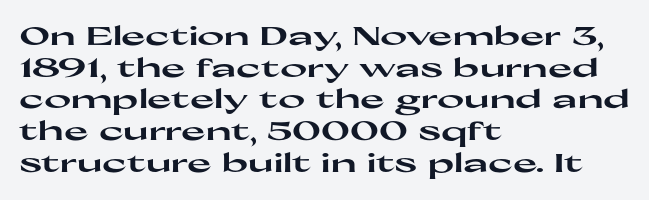
I'd describe the lettering as bold — thick and assertive. Words appear dense and cohesive because spacing is normal. Reading down the block, your eye returns to a fixed left position each line. The lettering holds an erect, upright posture throughout. Descender tails drop into unmarked territory.
